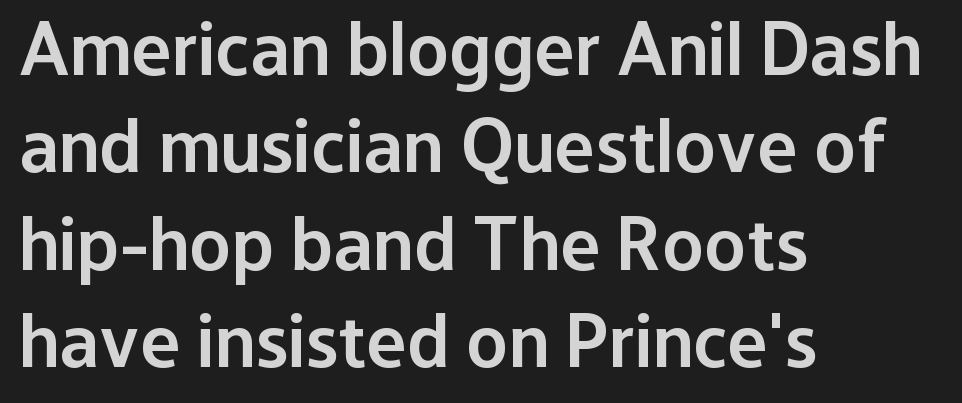
The image shows 76 px semibold sans-serif type, upright; set left-aligned, normal line spacing (1.28x), normal letter spacing, not underlined; low stroke contrast and a medium x-height.
